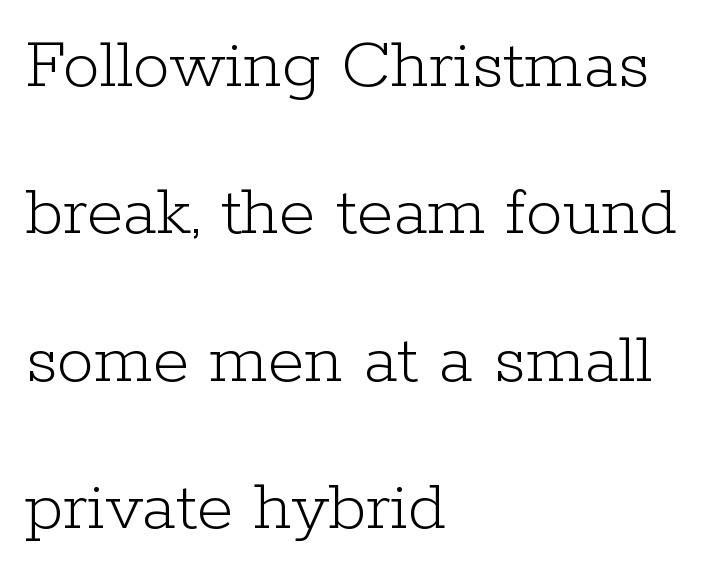
The image shows 74 px light serif type, upright; set left-aligned, loose line spacing (1.99x), normal letter spacing, not underlined; low stroke contrast and a medium x-height.
